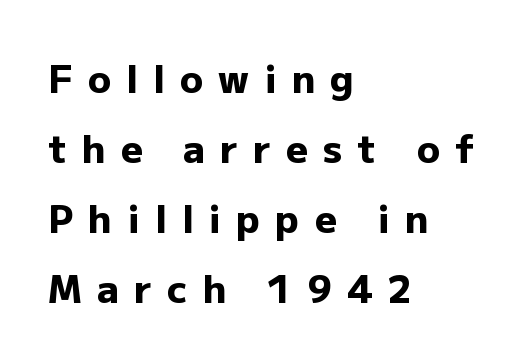
{"serif": "no", "italic": "no", "bold": "yes", "weight": "heavy", "width": "normal", "stroke_contrast": "low", "x_height": "medium", "monospaced": "no", "underline": "no", "align": "left", "line_spacing_ratio": 1.84, "letter_spacing": "wide", "letter_spacing_em": 0.4, "glyph_px": 38}
